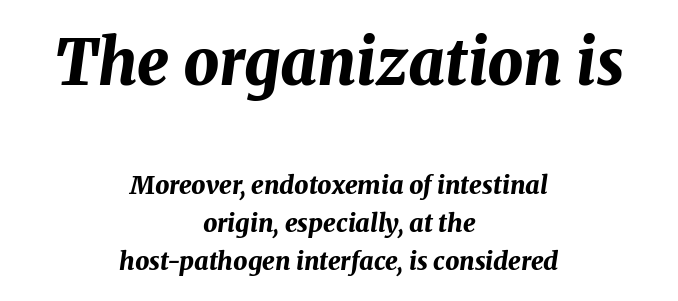
Q: Is the text bold? A: Yes.
Q: Is the text italic (slanted)? A: Yes, it leans right by about 8 degrees.
Q: Is the text underlined? A: No.
Q: How is the paragraph aligned? A: Centered.
Q: Is the spacing between letters normal or unusually wide? A: Normal.
Q: Is the spacing between lines tight, normal or loose? A: Normal.
Q: Which block of text is set in a larger size, the first (top) or the second (bottom)? A: The first (top) one.
Q: Width (condensed, normal, or wide)? A: Normal.
Q: Stroke contrast? A: Medium.
Q: x-height? A: Medium.
Q: Monospaced? A: No.
